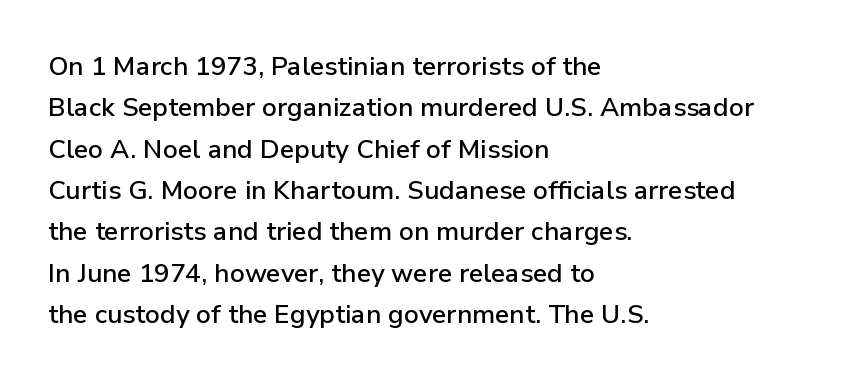
The image shows 26 px text type, upright; set left-aligned, normal line spacing (1.59x), normal letter spacing, not underlined.
